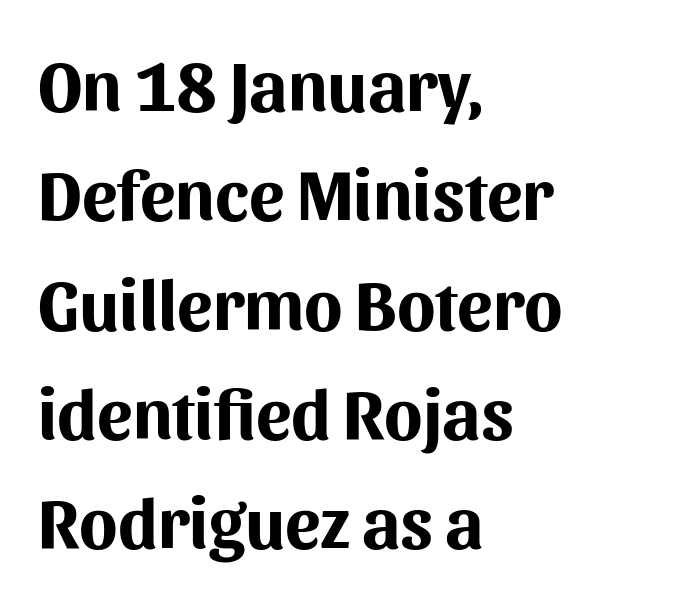
Posture: vertical. Each glyph is drawn with heavy, bold strokes. Descender tails drop into unmarked territory. Every row of glyphs begins at an identical x-position on the left. Rows of type keep a routine distance in the vertical direction. Character widths vary here, with narrow letters taking less room than wide ones.
